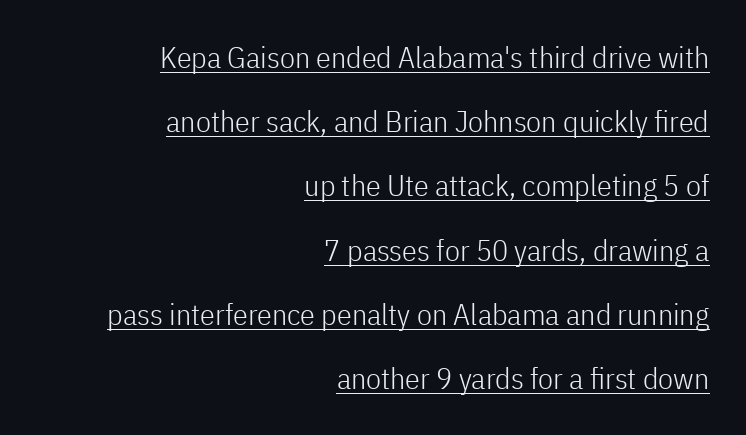
Q: Is the text bold? A: No.
Q: Is the text italic (slanted)? A: No, it is upright.
Q: Is the typeface a serif or a sans-serif typeface? A: Sans-serif.
Q: Is the text underlined? A: Yes.
Q: How is the paragraph aligned? A: Right-aligned.
Q: Is the spacing between letters normal or unusually wide? A: Normal.
Q: Is the spacing between lines tight, normal or loose? A: Loose.
Q: Width (condensed, normal, or wide)? A: Condensed.
Q: Stroke contrast? A: Low.
Q: x-height? A: Medium.
Q: Monospaced? A: No.
